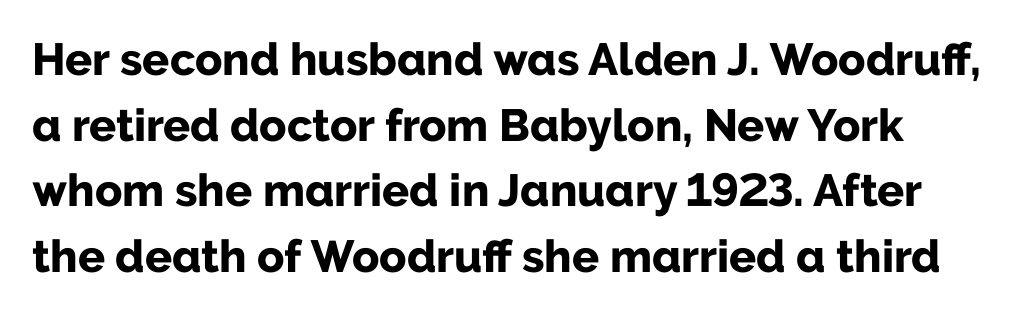
Q: Is the text bold? A: Yes.
Q: Is the text italic (slanted)? A: No, it is upright.
Q: Is the typeface a serif or a sans-serif typeface? A: Sans-serif.
Q: Is the text underlined? A: No.
Q: Is the spacing between letters normal or unusually wide? A: Normal.
Q: Is the spacing between lines tight, normal or loose? A: Normal.
Q: Width (condensed, normal, or wide)? A: Normal.
Q: Stroke contrast? A: Low.
Q: x-height? A: Medium.
Q: Monospaced? A: No.
